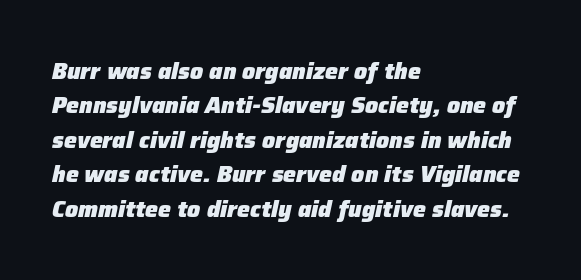
The image shows 23 px bold type, italic (leaning right); set left-aligned, normal line spacing (1.5x), normal letter spacing, not underlined.
